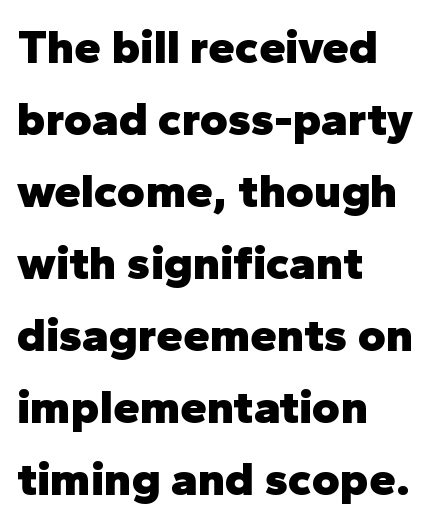
The image shows 48 px heavy sans-serif type, upright; set left-aligned, normal line spacing (1.5x), normal letter spacing, not underlined; low stroke contrast and a medium x-height.
